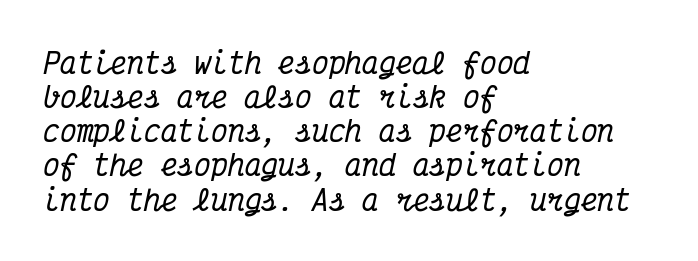
Is this a sans? No — the strokes have serifs. The tracking reads as untouched default to a designer's eye. These lines are set flush left with a ragged right edge. Fixed-width glyphs throughout — classic coding-font behaviour. This is oblique type, the kind used for emphasis or titles.
